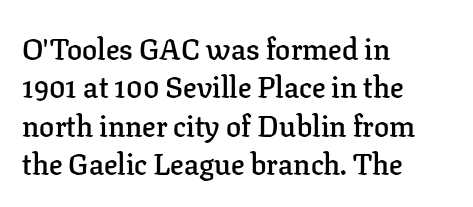
The image shows 30 px semibold serif type, upright; set left-aligned, normal line spacing (1.28x), normal letter spacing, not underlined; low stroke contrast and a medium x-height.
